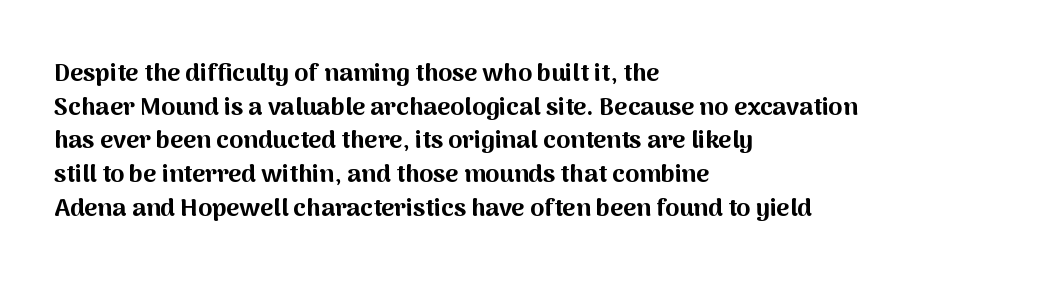
{"italic": "no", "bold": "yes", "underline": "no", "align": "left", "line_spacing": "normal", "line_spacing_ratio": 1.35, "letter_spacing": "normal", "letter_spacing_em": 0.0, "glyph_px": 25}
